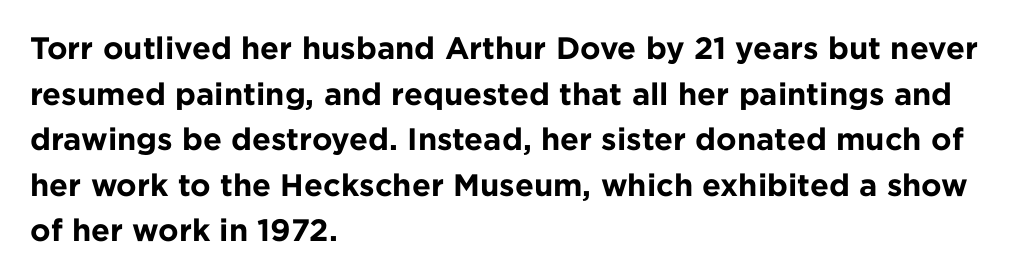
Q: Is the text bold? A: Yes.
Q: Is the text italic (slanted)? A: No, it is upright.
Q: Is the typeface a serif or a sans-serif typeface? A: Sans-serif.
Q: Is the text underlined? A: No.
Q: How is the paragraph aligned? A: Left-aligned.
Q: Is the spacing between letters normal or unusually wide? A: Normal.
Q: Is the spacing between lines tight, normal or loose? A: Normal.
Q: Width (condensed, normal, or wide)? A: Normal.
Q: Stroke contrast? A: Low.
Q: x-height? A: Medium.
Q: Monospaced? A: No.
